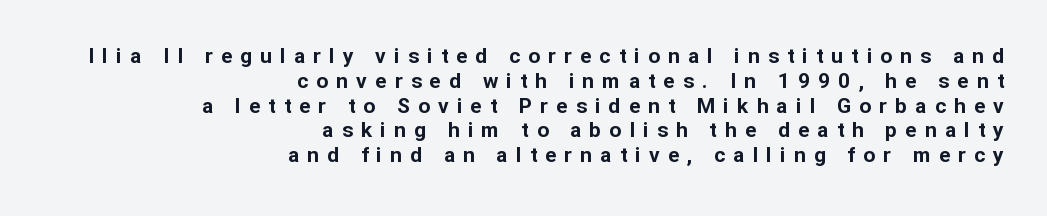
Tracking here is generous; glyphs stand well apart from one another. Nope, not italic — everything's standing straight. Every letter is thick-stroked: bold, no question. The paragraph shown leans on its right margin.
